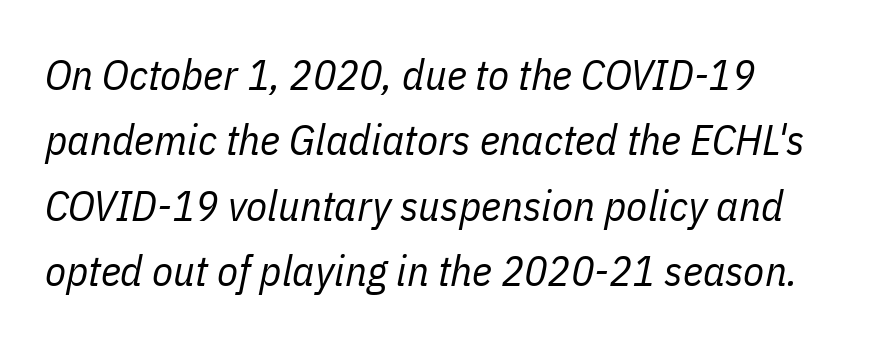
The image shows 43 px regular-weight, condensed type, italic (leaning right); set left-aligned, normal line spacing (1.52x), normal letter spacing, not underlined; low stroke contrast and a medium x-height.
